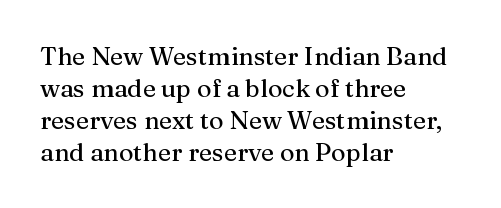
The image shows 25 px text type, upright; set left-aligned, normal line spacing (1.28x), normal letter spacing, not underlined.
